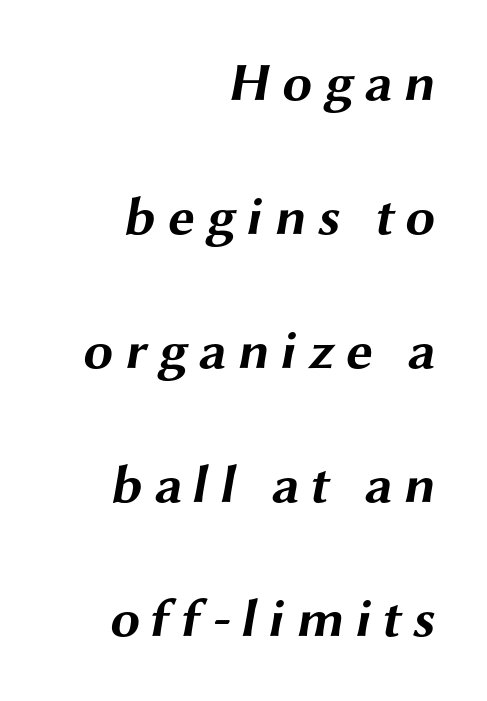
{"serif": "no", "bold": "yes", "weight": "bold", "width": "wide", "stroke_contrast": "medium", "x_height": "medium", "monospaced": "no", "underline": "no", "align": "right", "line_spacing": "loose", "line_spacing_ratio": 2.48, "letter_spacing": "wide", "letter_spacing_em": 0.2, "glyph_px": 54}
